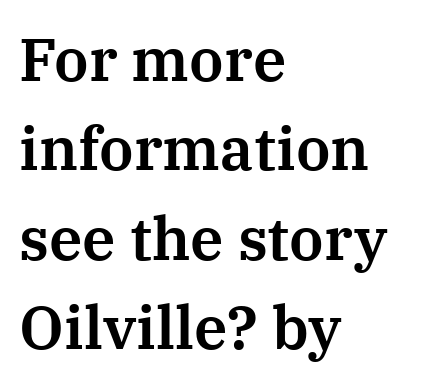
Serifs: yes, visible at the terminals of the letterforms. Looks like regular typesetting: each glyph gets only the width it needs. Tall strokes in this sample are plumb rather than angled. How are the letters spaced? Ordinarily, with no added tracking. Rows of type keep a routine distance in the vertical direction.
